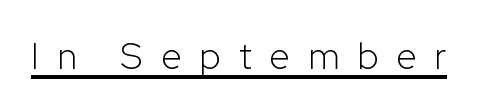
The image shows 37 px light sans-serif type, upright; set unusually wide letter spacing (+0.49 em), underlined; low stroke contrast and a medium x-height.
